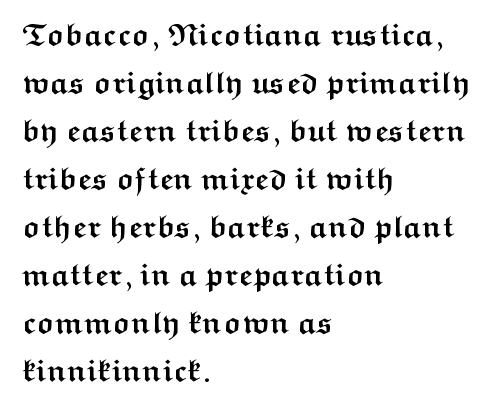
The image shows 31 px semibold, wide sans-serif type, upright; set left-aligned, normal line spacing (1.55x), normal letter spacing, not underlined; medium stroke contrast and a medium x-height.
